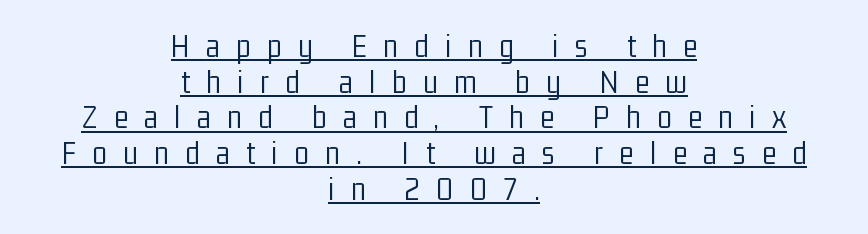
Varying glyph widths throughout — classic text-font behaviour. No chunkiness to these letters — they're not bold. How are the letters spaced? Widely, with obvious added tracking. The sample's only ornament is a line tracing under the words. Italic? Not at all — the glyphs are vertical.
